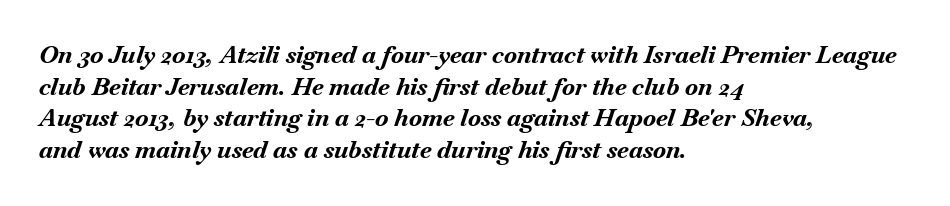
Q: Is the text bold? A: Yes.
Q: Is the text italic (slanted)? A: Yes, it leans right by about 18 degrees.
Q: Is the text underlined? A: No.
Q: How is the paragraph aligned? A: Left-aligned.
Q: Is the spacing between letters normal or unusually wide? A: Normal.
Q: Is the spacing between lines tight, normal or loose? A: Normal.
